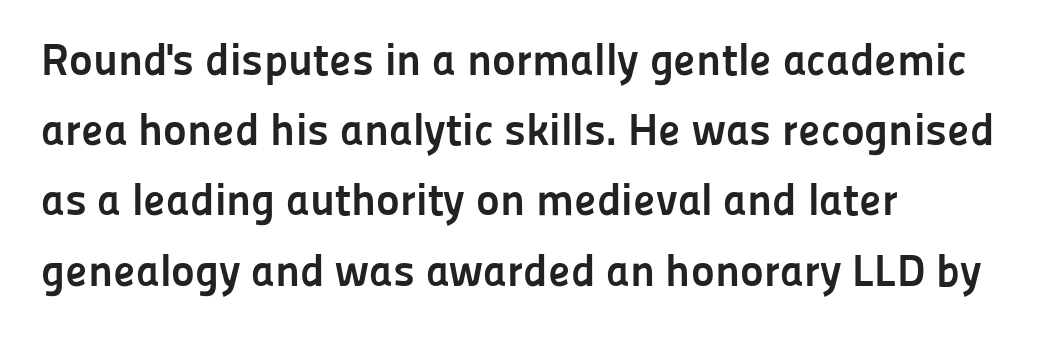
The block of text has a typical density, with ordinary space between rows. Between one letter and the next there's only the usual sliver of space. Summary of weight: heavy, a full bold. Varying glyph widths throughout — classic text-font behaviour. Italic: no, the glyphs are upright roman.
